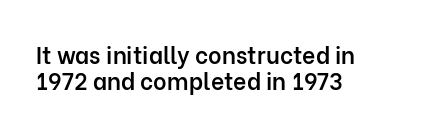
Q: Is the text bold? A: Semi-bold.
Q: Is the text italic (slanted)? A: No, it is upright.
Q: Is the text underlined? A: No.
Q: How is the paragraph aligned? A: Left-aligned.
Q: Is the spacing between letters normal or unusually wide? A: Normal.
Q: Is the spacing between lines tight, normal or loose? A: Tight.
